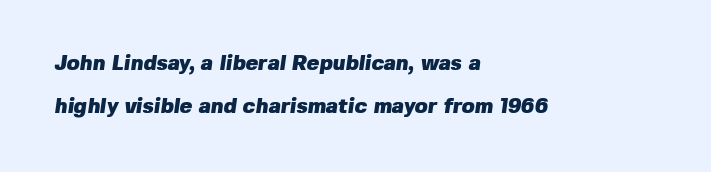
The image shows 21 px bold type; set left-aligned, loose line spacing (2.03x), normal letter spacing, not underlined.
